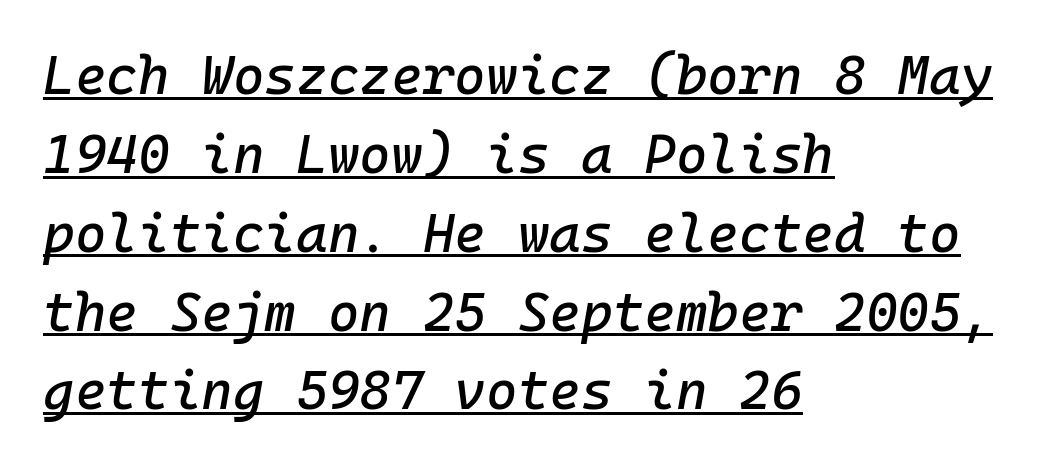
Q: Is the text italic (slanted)? A: Yes, it leans right by about 10 degrees.
Q: Is the text underlined? A: Yes.
Q: How is the paragraph aligned? A: Left-aligned.
Q: Is the spacing between letters normal or unusually wide? A: Normal.
Q: Is the spacing between lines tight, normal or loose? A: Normal.
Q: Width (condensed, normal, or wide)? A: Normal.
Q: Stroke contrast? A: Low.
Q: x-height? A: Medium.
Q: Monospaced? A: Yes.
